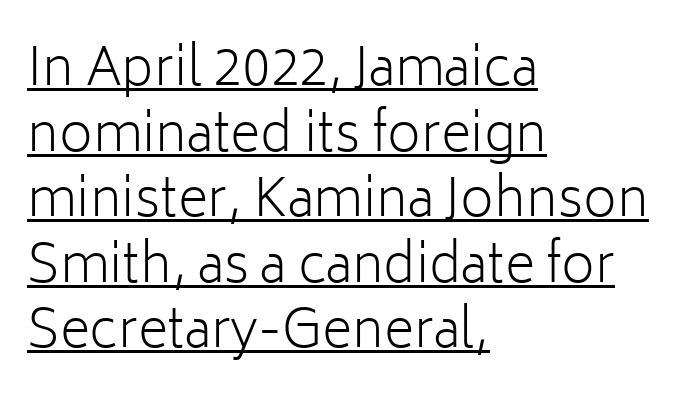
{"serif": "no", "italic": "no", "bold": "no", "weight": "light", "width": "normal", "stroke_contrast": "low", "x_height": "medium", "monospaced": "no", "underline": "yes", "align": "left", "line_spacing": "normal", "line_spacing_ratio": 1.26, "letter_spacing": "normal", "letter_spacing_em": 0.0, "glyph_px": 52}
